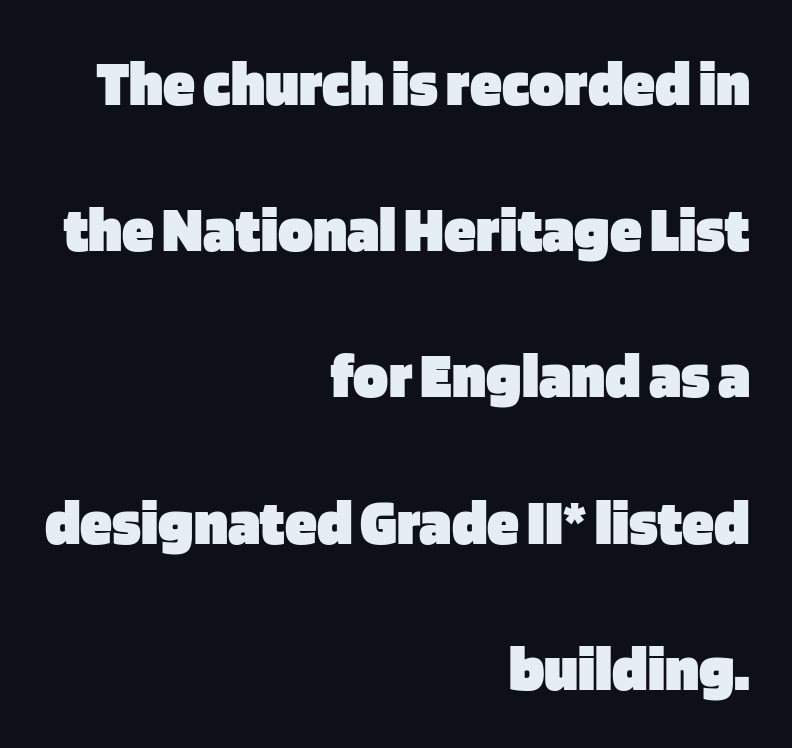
{"serif": "no", "italic": "no", "bold": "yes", "weight": "heavy", "width": "normal", "stroke_contrast": "low", "x_height": "large", "monospaced": "no", "underline": "no", "align": "right", "line_spacing": "loose", "line_spacing_ratio": 2.25, "letter_spacing": "normal", "letter_spacing_em": 0.0, "glyph_px": 65}
